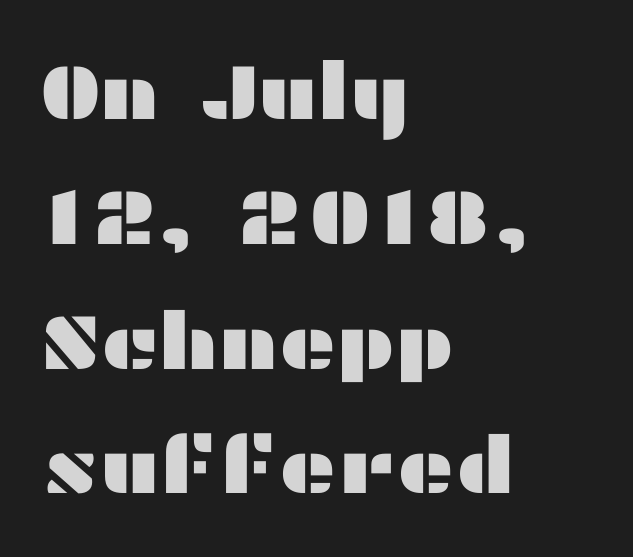
{"serif": "no", "italic": "no", "width": "wide", "stroke_contrast": "medium", "x_height": "medium", "monospaced": "no", "underline": "no", "align": "left", "line_spacing": "normal", "line_spacing_ratio": 1.58, "letter_spacing": "normal", "letter_spacing_em": 0.0, "glyph_px": 79}
